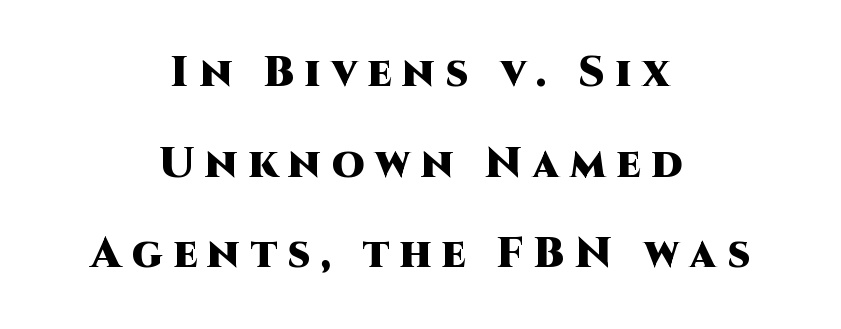
{"serif": "no", "italic": "no", "bold": "yes", "weight": "heavy", "width": "normal", "stroke_contrast": "high", "x_height": "large", "monospaced": "no", "underline": "no", "align": "center", "line_spacing": "loose", "line_spacing_ratio": 2.16, "letter_spacing": "wide", "letter_spacing_em": 0.25, "glyph_px": 42}
